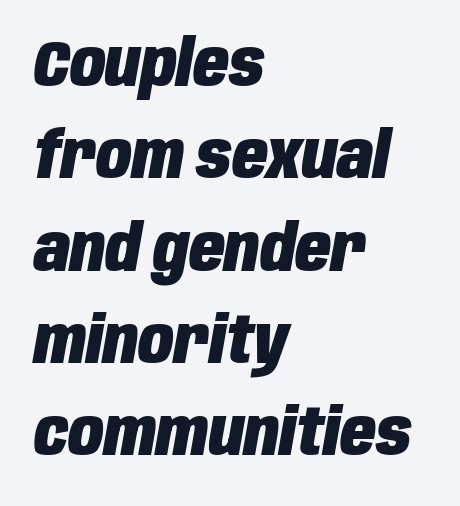
Heavy, bold letterforms. This sample keeps an unexceptional amount of space between lines. The gaps between neighbouring characters are ordinary and unremarkable. The text carries the slant typical of an italic or oblique font. Short and long lines alike share a common starting point at left. The passage shown is typed in a proportional face where columns would drift.
